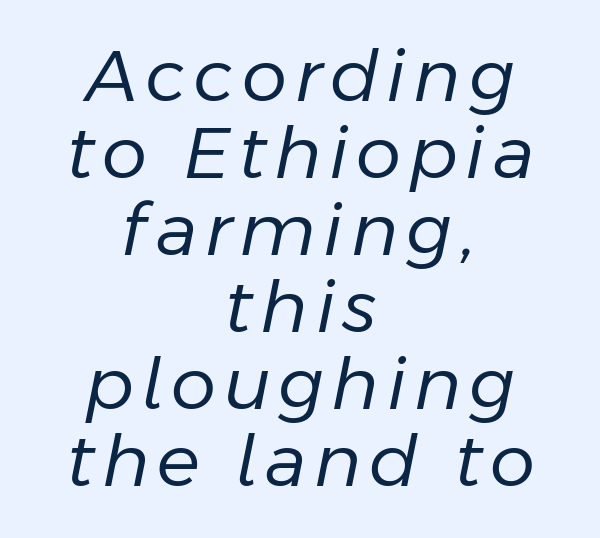
The image shows 72 px regular-weight type, italic (leaning right); set centered, tight line spacing (1.07x), not underlined; low stroke contrast and a medium x-height.
